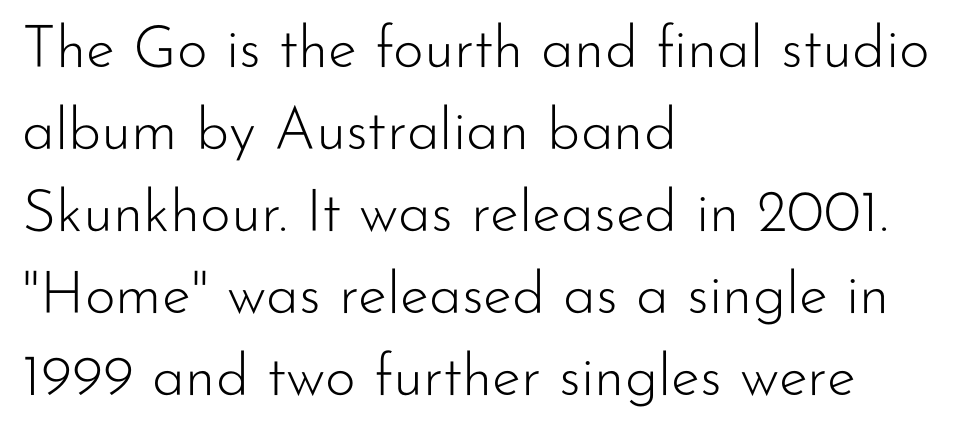
{"serif": "no", "italic": "no", "bold": "no", "weight": "light", "width": "normal", "stroke_contrast": "low", "x_height": "small", "monospaced": "no", "underline": "no", "align": "left", "line_spacing": "normal", "line_spacing_ratio": 1.39, "letter_spacing": "normal", "letter_spacing_em": 0.0, "glyph_px": 59}
